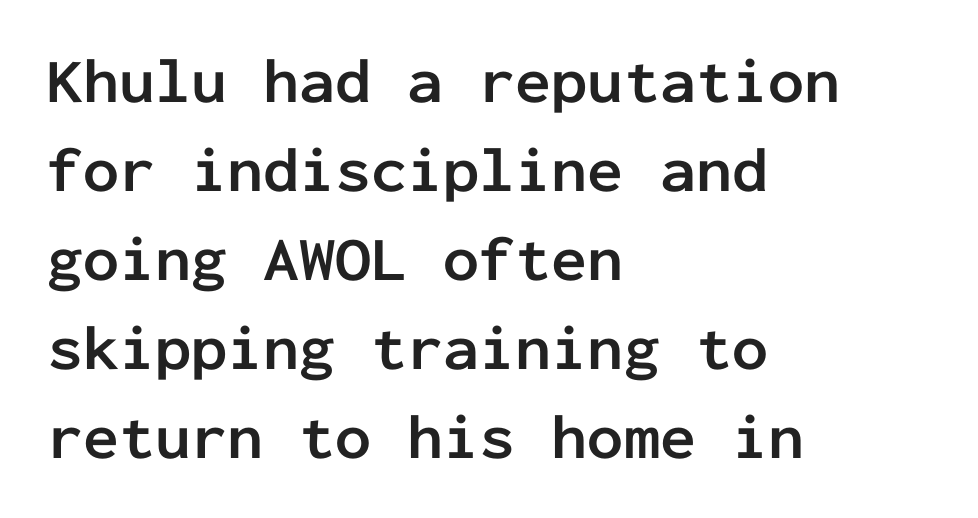
The image shows 64 px semibold sans-serif type, upright, monospaced; set left-aligned, normal line spacing (1.39x), normal letter spacing, not underlined; low stroke contrast and a medium x-height.
